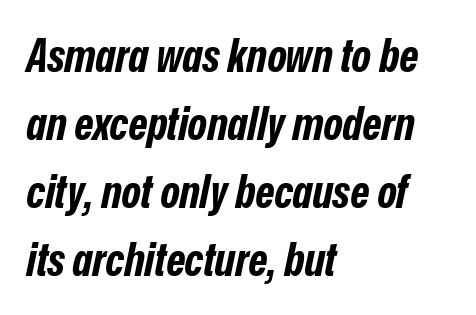
{"italic": "yes", "lean": "right", "slant_degrees": 12, "bold": "yes", "weight": "bold", "width": "condensed", "stroke_contrast": "low", "x_height": "medium", "monospaced": "no", "underline": "no", "align": "left", "line_spacing": "normal", "line_spacing_ratio": 1.48, "letter_spacing": "normal", "letter_spacing_em": 0.0, "glyph_px": 46}
